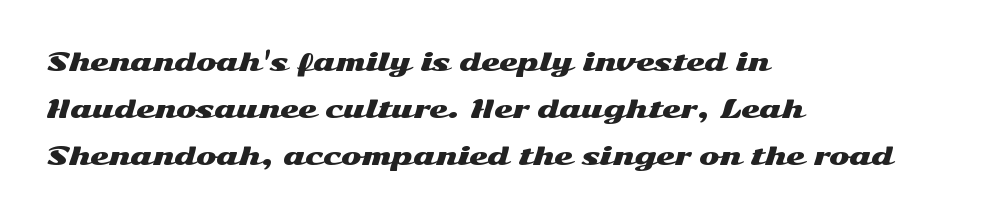
Q: Is the text italic (slanted)? A: Yes.
Q: Is the text underlined? A: No.
Q: How is the paragraph aligned? A: Left-aligned.
Q: Is the spacing between letters normal or unusually wide? A: Normal.
Q: Is the spacing between lines tight, normal or loose? A: Loose.
